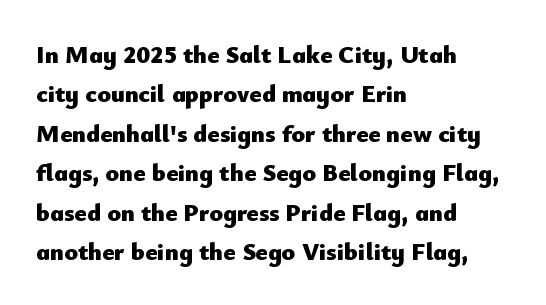
The image shows 25 px bold type, upright; set left-aligned, normal line spacing (1.58x), normal letter spacing, not underlined.
